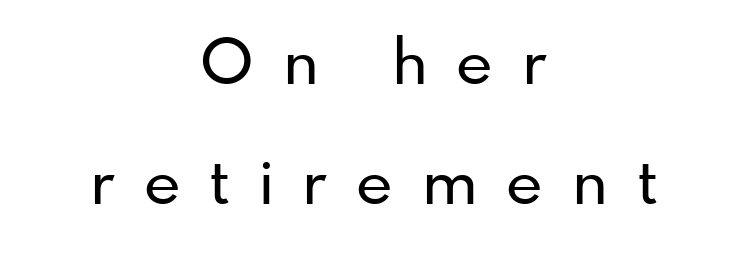
Descender tails drop into unmarked territory. Horizontal alignment here is central, giving a formal, balanced look. Note the varied advance widths — an 'i' is clearly narrower than an 'm'. The designer went with a sans here, leaving each stem footless.
